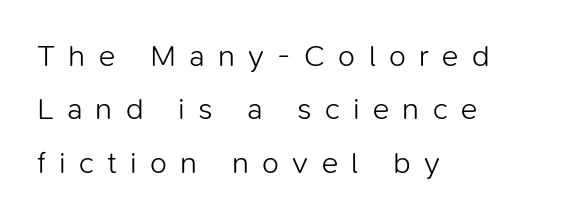
Nope, not italic — everything's standing straight. The font is comparable to plain body text, perhaps lighter. This sample uses expanded letter spacing, leaving extra air between glyphs. The text block is weighted toward the left margin, trailing off unevenly rightward. Think of a printed novel: that variable character pitch is what you see here. This sample uses a sans-serif face.
